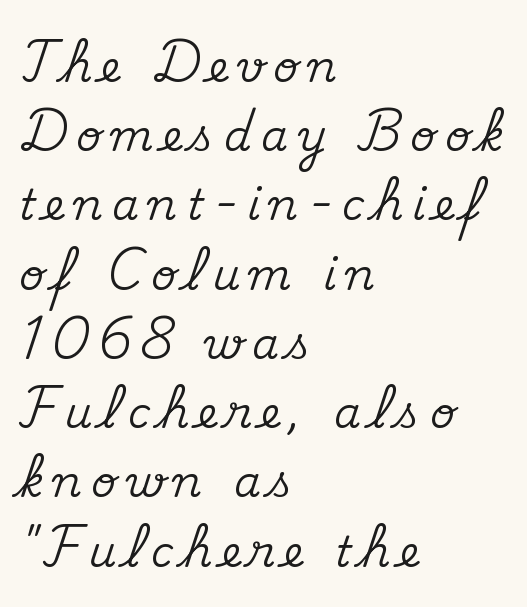
The image shows 43 px serif type; set left-aligned, normal line spacing (1.61x), unusually wide letter spacing (+0.22 em), not underlined; medium stroke contrast and a small x-height.
